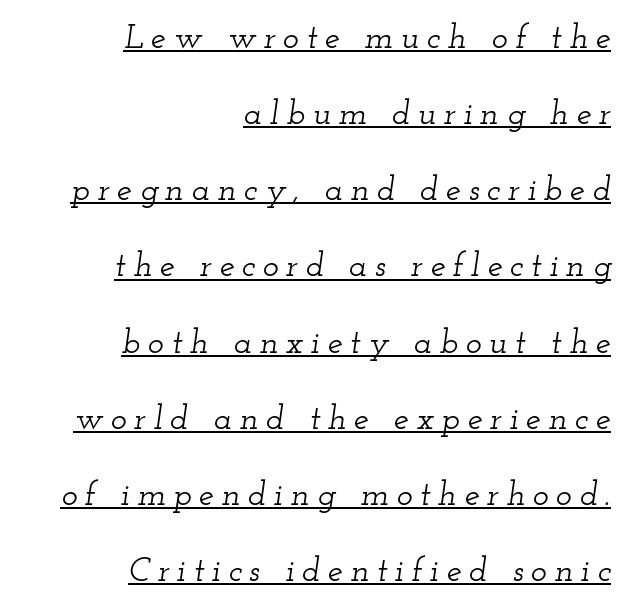
Emphasis-style slanted type is in use. Serifs: yes, visible at the terminals of the letterforms. This rendering widens character spacing well past its baseline value. The typesetter has applied underlining to the passage shown.
